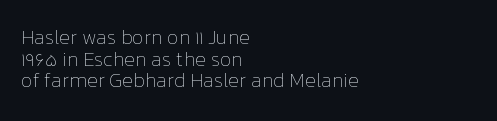
{"italic": "no", "bold": "no", "underline": "no", "align": "left", "line_spacing": "tight", "line_spacing_ratio": 1.08, "letter_spacing": "normal", "letter_spacing_em": 0.0, "glyph_px": 20}
